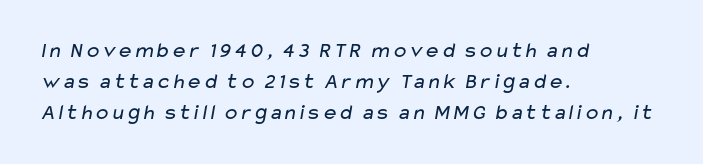
Q: Is the text bold? A: No.
Q: Is the text underlined? A: No.
Q: How is the paragraph aligned? A: Left-aligned.
Q: Is the spacing between letters normal or unusually wide? A: Normal.
Q: Is the spacing between lines tight, normal or loose? A: Normal.
